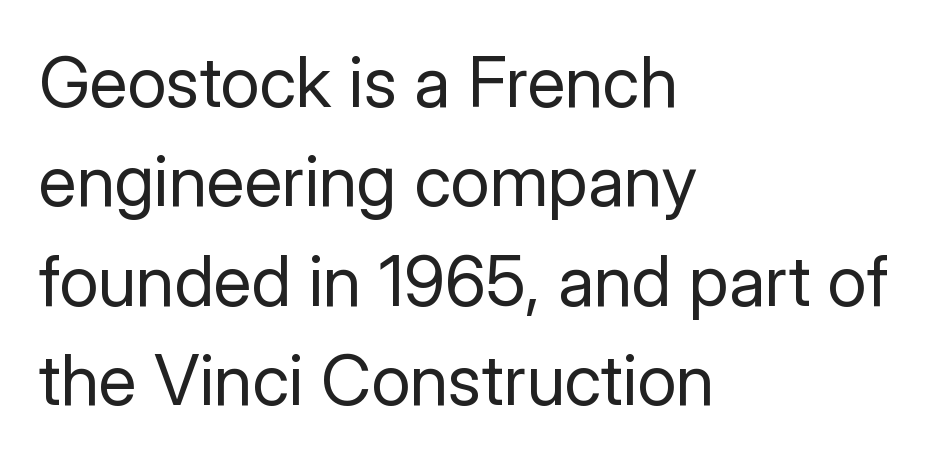
Q: Is the text bold? A: No.
Q: Is the text italic (slanted)? A: No, it is upright.
Q: Is the typeface a serif or a sans-serif typeface? A: Sans-serif.
Q: Is the text underlined? A: No.
Q: How is the paragraph aligned? A: Left-aligned.
Q: Is the spacing between letters normal or unusually wide? A: Normal.
Q: Is the spacing between lines tight, normal or loose? A: Normal.
Q: Width (condensed, normal, or wide)? A: Normal.
Q: Stroke contrast? A: Low.
Q: x-height? A: Medium.
Q: Monospaced? A: No.
